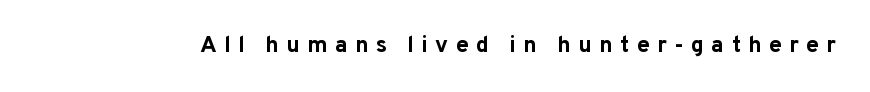
{"italic": "no", "bold": "yes", "underline": "no", "letter_spacing": "wide", "letter_spacing_em": 0.32, "glyph_px": 23}
